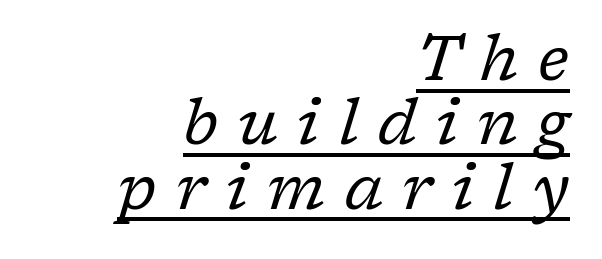
Q: Is the text bold? A: No.
Q: Is the text italic (slanted)? A: Yes, it leans right by about 17 degrees.
Q: Is the typeface a serif or a sans-serif typeface? A: Serif.
Q: Is the text underlined? A: Yes.
Q: How is the paragraph aligned? A: Right-aligned.
Q: Is the spacing between letters normal or unusually wide? A: Unusually wide.
Q: Is the spacing between lines tight, normal or loose? A: Tight.
Q: Width (condensed, normal, or wide)? A: Normal.
Q: Stroke contrast? A: Low.
Q: x-height? A: Medium.
Q: Monospaced? A: No.
